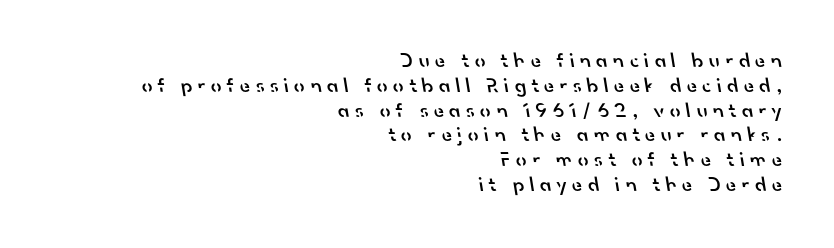
The tracking reads as deliberately expanded to a designer's eye. Honestly, there is no underline to notice here at all. In terms of weight, the rendering is demibold, just under bold. If you drew a ruler down the right edge, every line would touch it.
